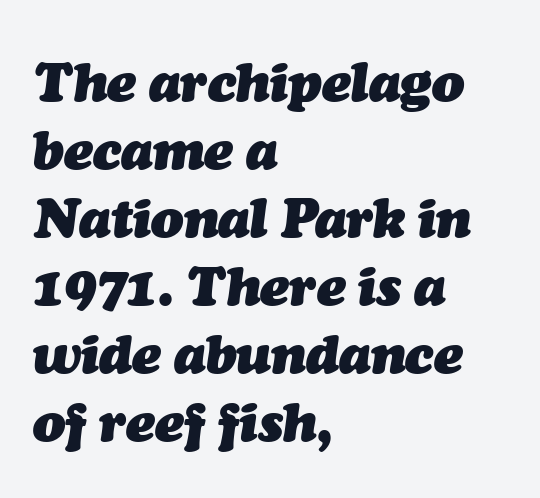
The image shows 54 px heavy type, italic (leaning right); set left-aligned, normal line spacing (1.26x), normal letter spacing, not underlined; medium stroke contrast and a medium x-height.
